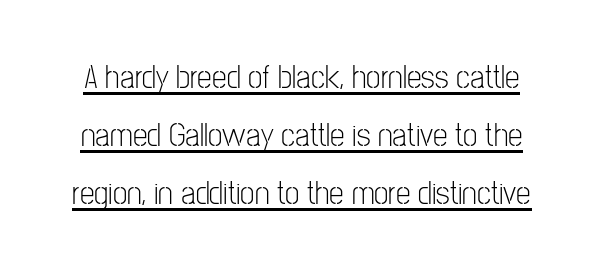
Q: Is the text bold? A: No.
Q: Is the text italic (slanted)? A: No, it is upright.
Q: Is the typeface a serif or a sans-serif typeface? A: Sans-serif.
Q: Is the text underlined? A: Yes.
Q: Is the spacing between letters normal or unusually wide? A: Normal.
Q: Width (condensed, normal, or wide)? A: Condensed.
Q: Stroke contrast? A: Low.
Q: x-height? A: Medium.
Q: Monospaced? A: No.
